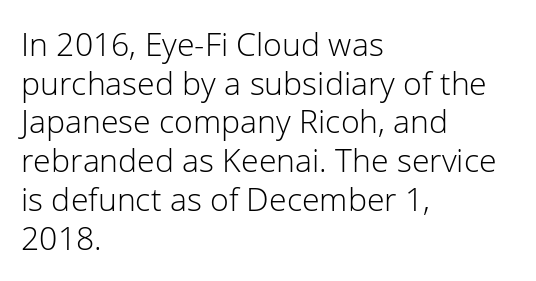
Q: Is the text bold? A: No.
Q: Is the text italic (slanted)? A: No, it is upright.
Q: Is the typeface a serif or a sans-serif typeface? A: Sans-serif.
Q: Is the text underlined? A: No.
Q: How is the paragraph aligned? A: Left-aligned.
Q: Is the spacing between letters normal or unusually wide? A: Normal.
Q: Width (condensed, normal, or wide)? A: Normal.
Q: Stroke contrast? A: Low.
Q: x-height? A: Medium.
Q: Monospaced? A: No.
